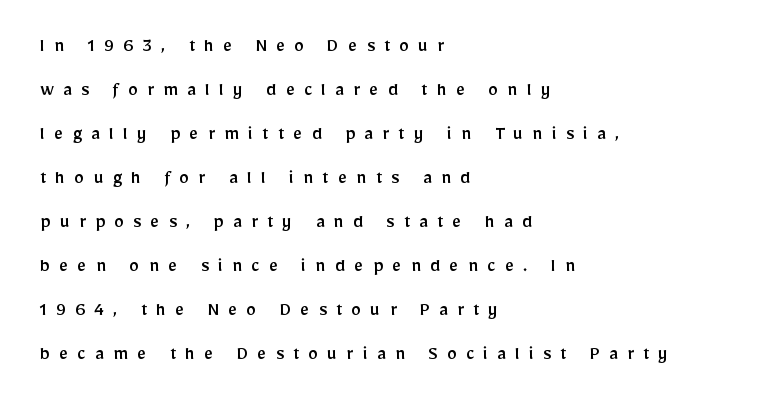
{"italic": "no", "underline": "no", "align": "left", "line_spacing": "loose", "line_spacing_ratio": 2.2, "letter_spacing": "wide", "letter_spacing_em": 0.46, "glyph_px": 20}
